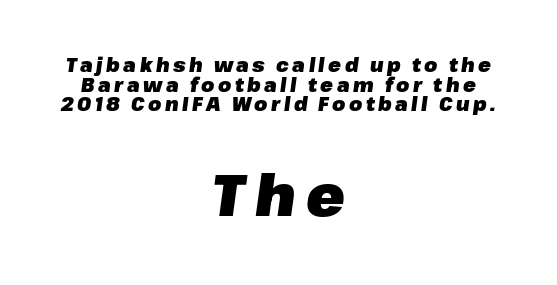
The image shows 57 px heavy type, italic (leaning right); set centered, tight line spacing (1.03x), not underlined; the second (bottom) block is 3.0x larger; low stroke contrast and a medium x-height.
